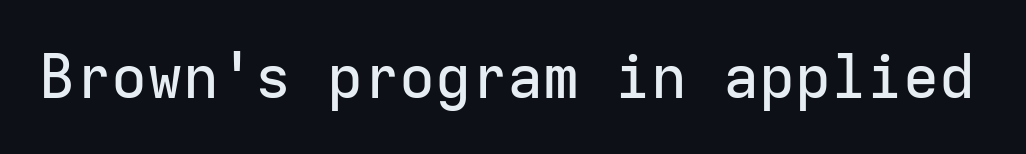
The image shows 60 px sans-serif type, upright, monospaced; set normal letter spacing, not underlined; low stroke contrast and a medium x-height.
